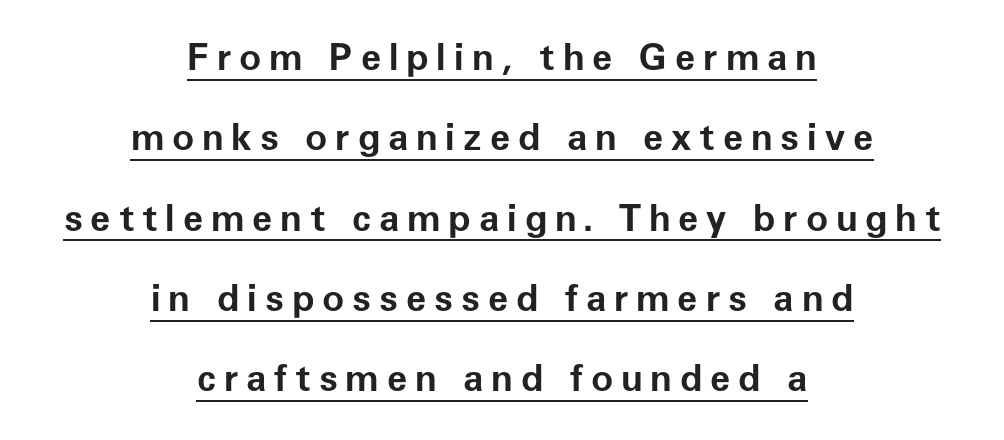
The image shows 37 px bold sans-serif type, upright; set centered, loose line spacing (2.17x), unusually wide letter spacing (+0.21 em), underlined; low stroke contrast and a medium x-height.
